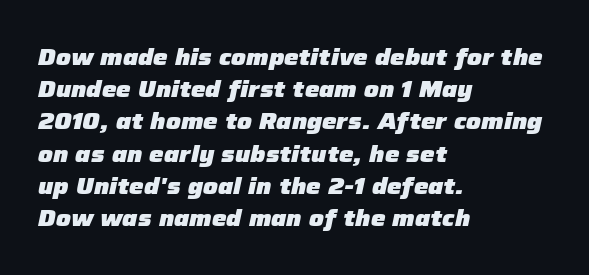
Vertical spacing — default. Has an underline been added? It has not. The tracking reads as untouched default to a designer's eye. The glyphs have the mass of a bold cut. Is the type slanted? Yes — the strokes lean at a clear angle.
